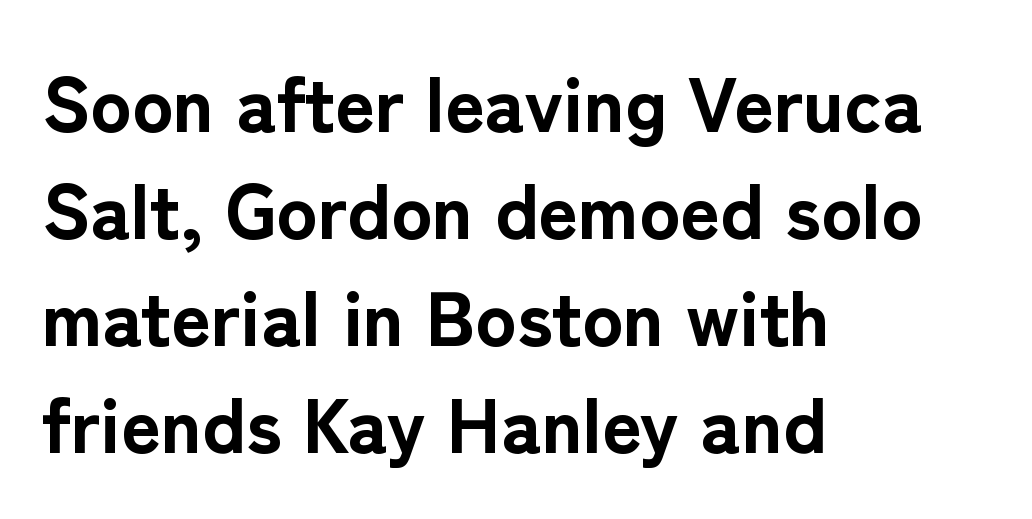
The image shows 77 px bold sans-serif type, upright; set left-aligned, normal line spacing (1.39x), normal letter spacing, not underlined; low stroke contrast and a medium x-height.
